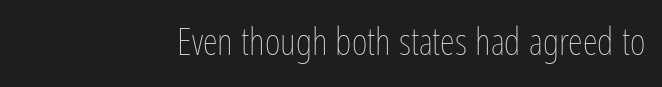
Q: Is the text bold? A: No.
Q: Is the text italic (slanted)? A: No, it is upright.
Q: Is the text underlined? A: No.
Q: How is the paragraph aligned? A: Right-aligned.
Q: Is the spacing between letters normal or unusually wide? A: Normal.
Q: Width (condensed, normal, or wide)? A: Condensed.
Q: Stroke contrast? A: Low.
Q: x-height? A: Medium.
Q: Monospaced? A: No.
